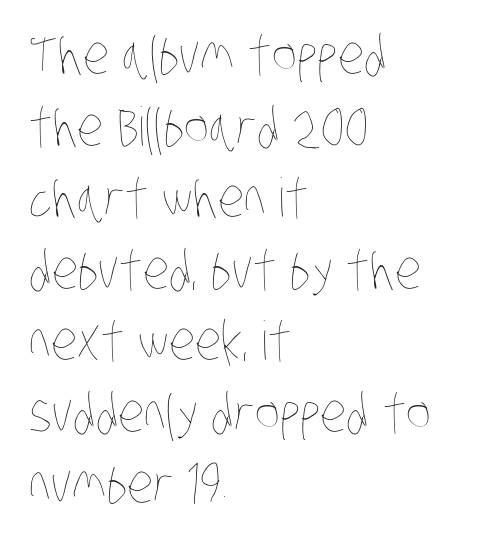
Decoration check: the copy has no underline. Inter-character spacing is left at the font's built-in metrics. The passage shown is typed in a proportional face where columns would drift. The rag falls on the right side of this text block. The strokes are not fattened; the text isn't bold. The block of text has a typical density, with ordinary space between rows.
